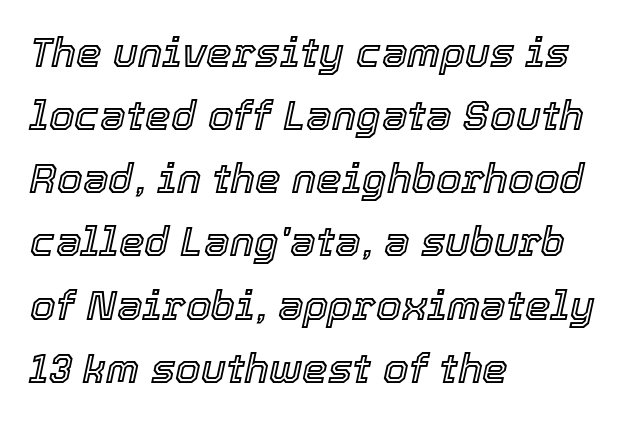
The image shows 41 px text type, italic (leaning right); set left-aligned, normal line spacing (1.54x), normal letter spacing, not underlined; a medium x-height.
